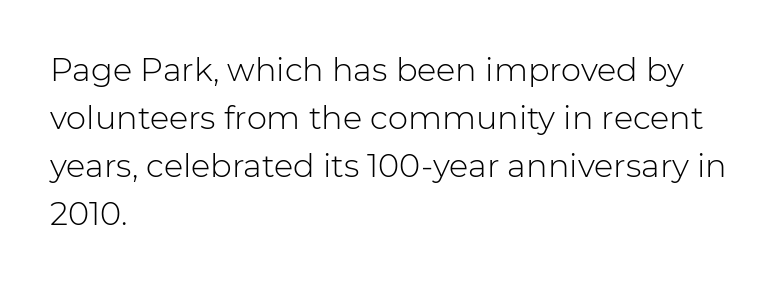
Style check: upright. Tracking here is standard; glyphs follow each other at the usual distance. Summary of weight: not heavy and not bold. Descenders are the only things crossing below the line.
